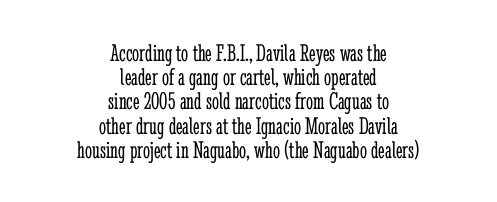
A roman cut, with each character standing at attention. There is no visible air inserted between adjacent glyphs. Line starts and ends both wander, symmetrically. Caption: face not bold, strokes unweighted. The words here are not underlined. The designer dialed line spacing down below the default.
